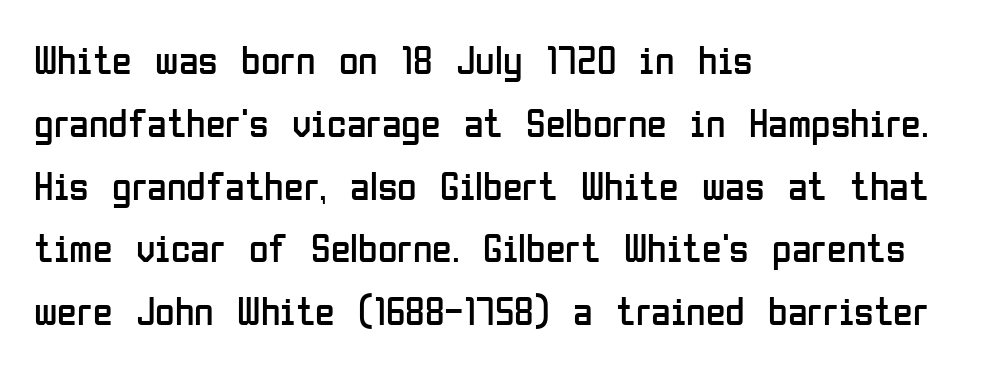
Q: Is the text bold? A: No.
Q: Is the text italic (slanted)? A: No, it is upright.
Q: Is the typeface a serif or a sans-serif typeface? A: Sans-serif.
Q: Is the text underlined? A: No.
Q: How is the paragraph aligned? A: Left-aligned.
Q: Is the spacing between letters normal or unusually wide? A: Normal.
Q: Is the spacing between lines tight, normal or loose? A: Normal.
Q: Width (condensed, normal, or wide)? A: Condensed.
Q: Stroke contrast? A: Low.
Q: x-height? A: Medium.
Q: Monospaced? A: No.
